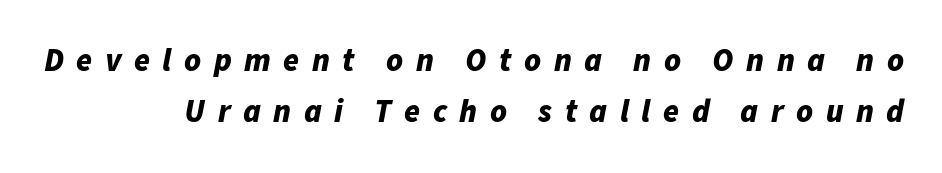
{"italic": "yes", "lean": "right", "slant_degrees": 11, "bold": "yes", "weight": "bold", "width": "normal", "stroke_contrast": "low", "x_height": "medium", "monospaced": "no", "underline": "no", "align": "right", "line_spacing": "normal", "line_spacing_ratio": 1.59, "letter_spacing": "wide", "letter_spacing_em": 0.39, "glyph_px": 32}
